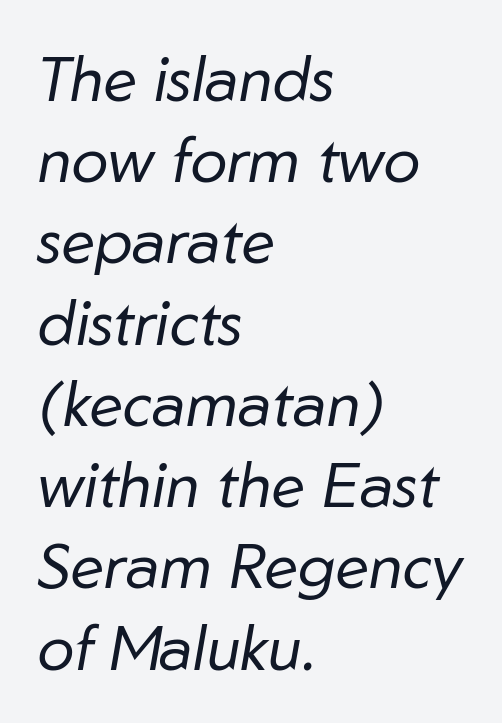
{"italic": "yes", "lean": "right", "slant_degrees": 10, "bold": "no", "weight": "regular", "width": "normal", "stroke_contrast": "low", "x_height": "medium", "monospaced": "no", "underline": "no", "align": "left", "line_spacing": "normal", "line_spacing_ratio": 1.31, "letter_spacing": "normal", "letter_spacing_em": 0.0, "glyph_px": 62}
